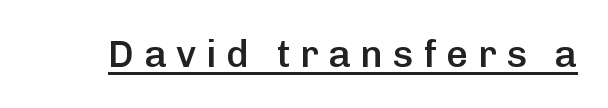
The image shows 38 px semibold sans-serif type, upright; set unusually wide letter spacing (+0.25 em), underlined; low stroke contrast and a medium x-height.
